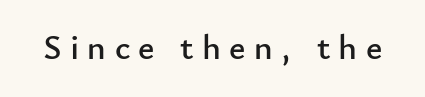
The image shows 35 px sans-serif type, upright; set unusually wide letter spacing (+0.24 em), not underlined; low stroke contrast and a small x-height.
